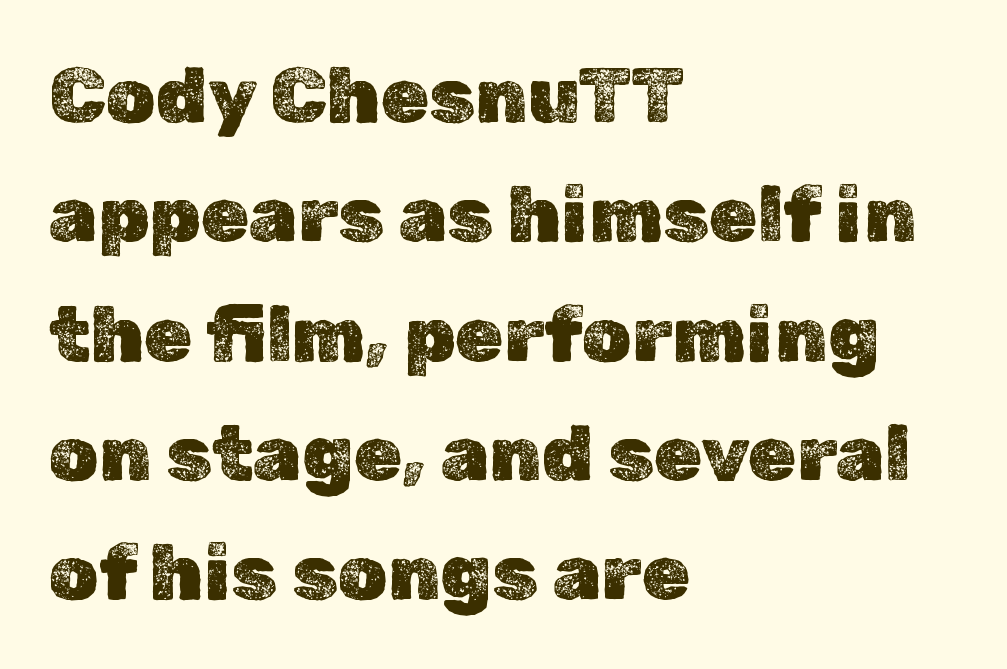
The image shows 78 px text type, upright; set left-aligned, normal line spacing (1.53x), normal letter spacing, not underlined; a medium x-height.
